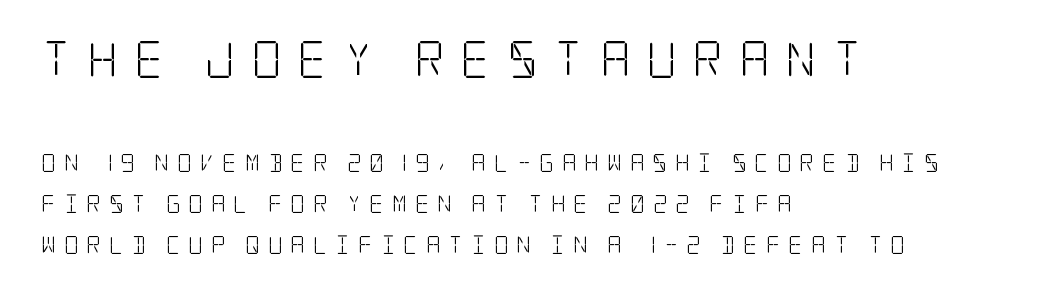
Q: Is the text bold? A: No.
Q: Is the text italic (slanted)? A: No, it is upright.
Q: Is the typeface a serif or a sans-serif typeface? A: Serif.
Q: Is the text underlined? A: No.
Q: How is the paragraph aligned? A: Left-aligned.
Q: Is the spacing between letters normal or unusually wide? A: Unusually wide.
Q: Is the spacing between lines tight, normal or loose? A: Loose.
Q: Which block of text is set in a larger size, the first (top) or the second (bottom)? A: The first (top) one.
Q: Width (condensed, normal, or wide)? A: Condensed.
Q: Stroke contrast? A: Low.
Q: x-height? A: Large.
